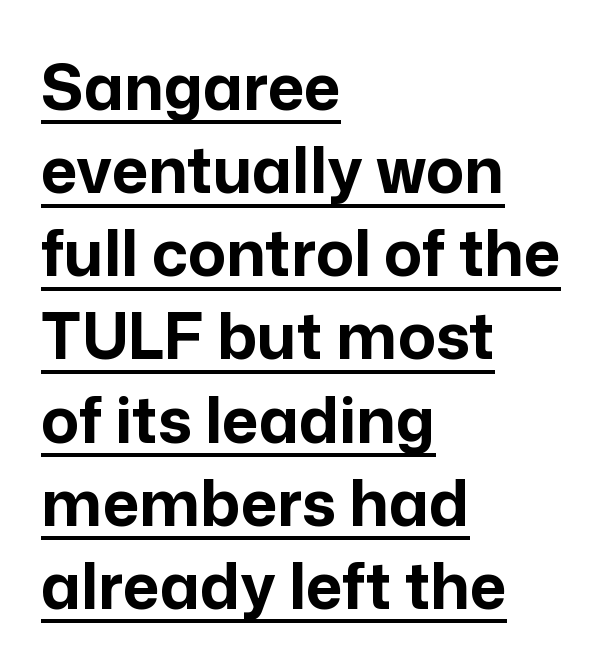
{"serif": "no", "italic": "no", "bold": "yes", "weight": "bold", "width": "normal", "stroke_contrast": "low", "x_height": "medium", "monospaced": "no", "underline": "yes", "align": "left", "line_spacing": "normal", "line_spacing_ratio": 1.32, "letter_spacing": "normal", "letter_spacing_em": 0.0, "glyph_px": 63}
